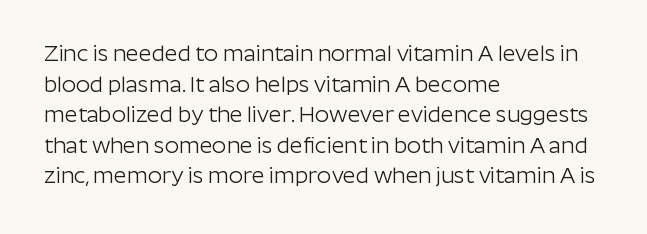
Q: Is the text bold? A: No.
Q: Is the text italic (slanted)? A: No, it is upright.
Q: Is the text underlined? A: No.
Q: How is the paragraph aligned? A: Left-aligned.
Q: Is the spacing between letters normal or unusually wide? A: Normal.
Q: Is the spacing between lines tight, normal or loose? A: Normal.
